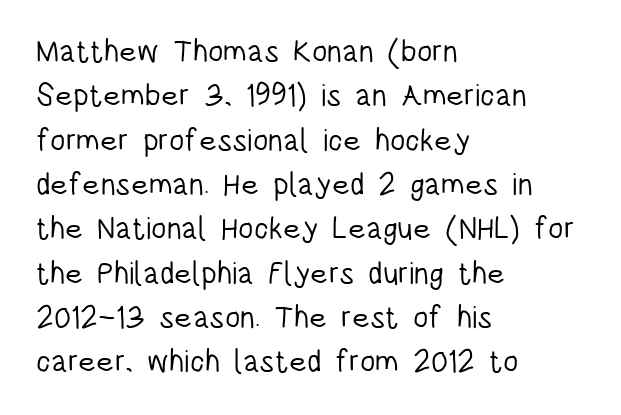
What stands out about the letter spacing? Nothing — it is the standard amount. No heavy texture on the line: the type isn't bold. You can tell it's not italic because the verticals are truly vertical. Lines of text with bare space underneath.
